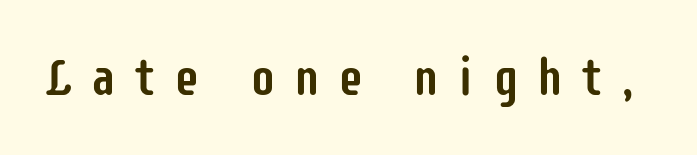
Q: Is the text italic (slanted)? A: No, it is upright.
Q: Is the typeface a serif or a sans-serif typeface? A: Sans-serif.
Q: Is the text underlined? A: No.
Q: Is the spacing between letters normal or unusually wide? A: Unusually wide.
Q: Width (condensed, normal, or wide)? A: Condensed.
Q: Stroke contrast? A: Low.
Q: x-height? A: Large.
Q: Monospaced? A: No.
